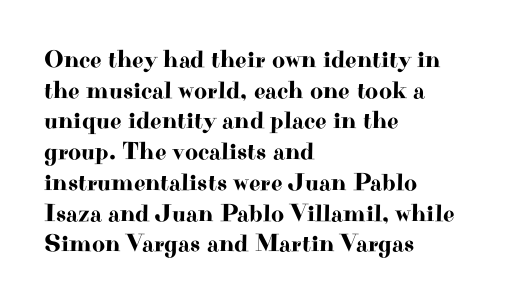
The image shows 25 px text type, upright; set left-aligned, line spacing 1.23x, normal letter spacing, not underlined.
